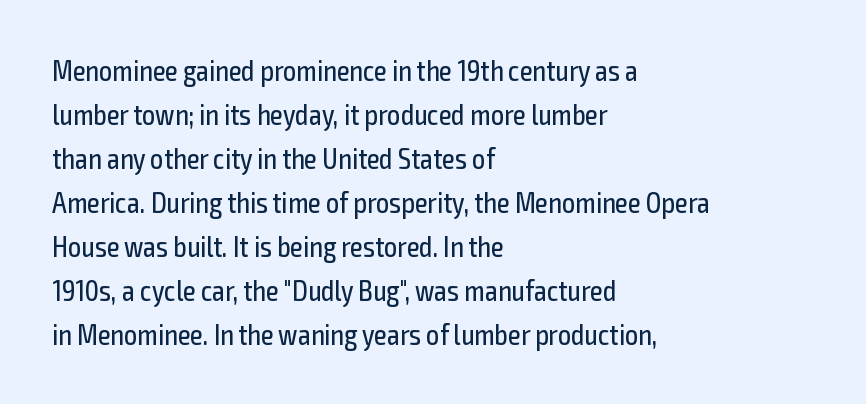
The image shows 29 px regular-weight, condensed sans-serif type, upright; set left-aligned, normal line spacing (1.52x), normal letter spacing, not underlined; a medium x-height.
